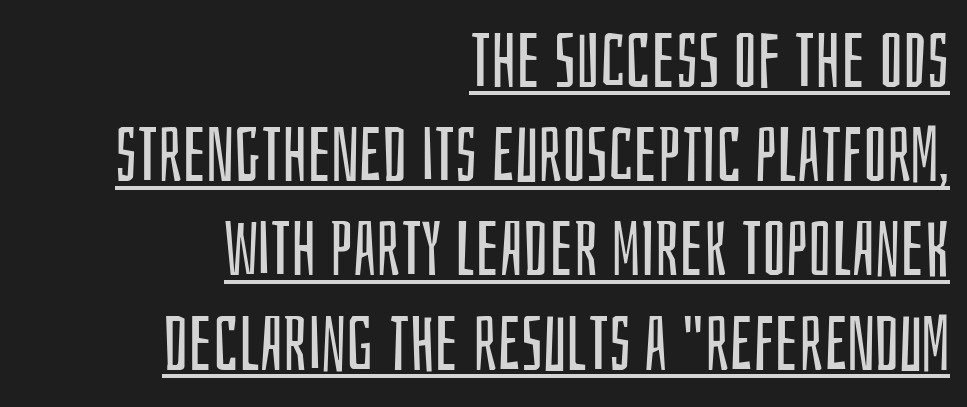
The image shows 76 px regular-weight, condensed sans-serif type, upright; set right-aligned, line spacing 1.24x, normal letter spacing, underlined; low stroke contrast and a large x-height.
